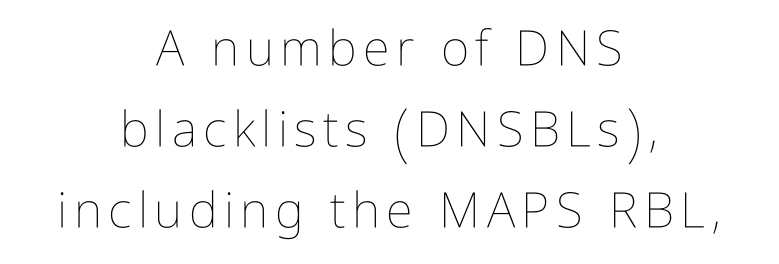
{"italic": "no", "bold": "no", "weight": "thin", "width": "condensed", "stroke_contrast": "low", "x_height": "medium", "monospaced": "no", "underline": "no", "align": "center", "line_spacing": "normal", "line_spacing_ratio": 1.65, "glyph_px": 49}
